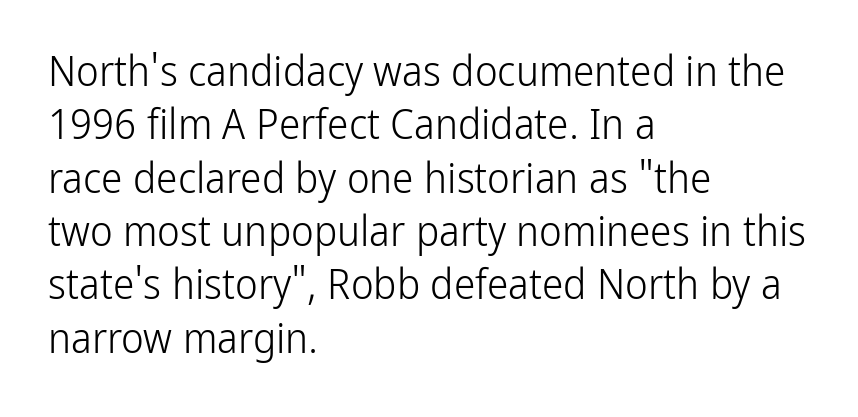
The passage is arranged the way most books set body copy — flush left. Serifs: no, the terminals of the letterforms are clean. Inter-character spacing is left at the font's built-in metrics. A roman cut, with each character standing at attention.
